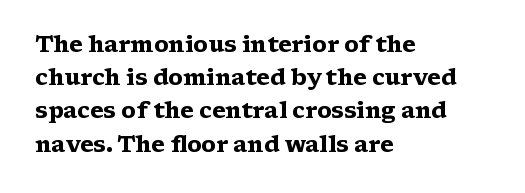
The image shows 22 px bold type, upright; set left-aligned, normal line spacing (1.51x), normal letter spacing, not underlined.
